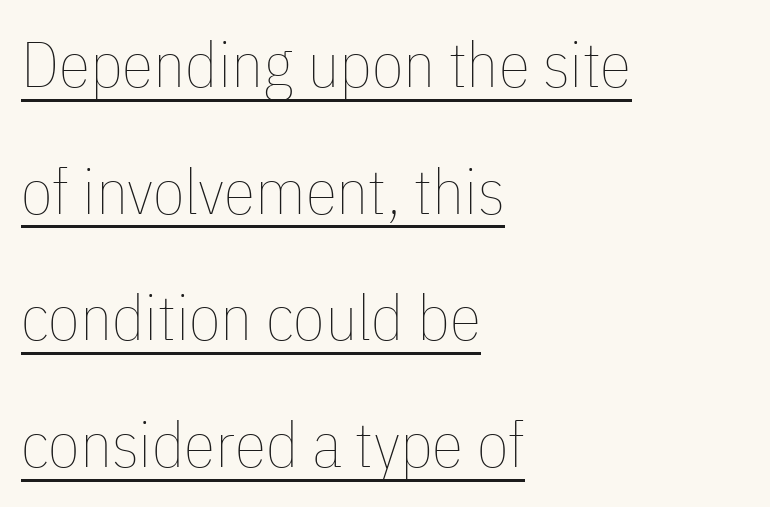
{"italic": "no", "bold": "no", "weight": "thin", "width": "condensed", "stroke_contrast": "low", "x_height": "medium", "monospaced": "no", "underline": "yes", "align": "left", "line_spacing": "loose", "line_spacing_ratio": 1.98, "letter_spacing": "normal", "letter_spacing_em": 0.0, "glyph_px": 64}
